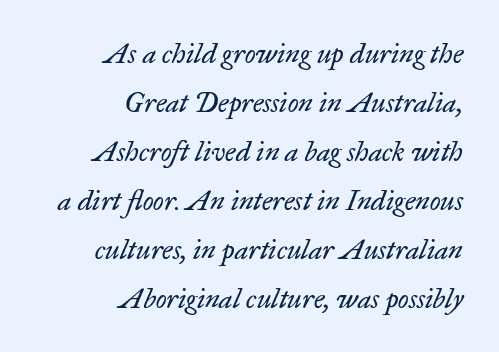
The passage shown is typeset with a serif family. The letters look calm and open, with moderate or lighter stems. Line endings align vertically; line beginnings do not. You could not count columns in this text — the font is proportionally spaced. The horizontal fit of the characters is conventional and even. Slant detected: the letters are inclined.
